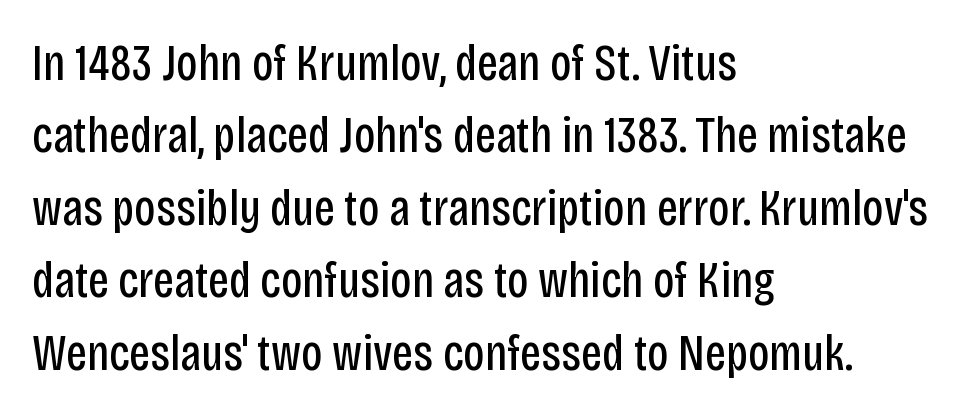
Q: Is the text bold? A: No.
Q: Is the text italic (slanted)? A: No, it is upright.
Q: Is the typeface a serif or a sans-serif typeface? A: Sans-serif.
Q: Is the text underlined? A: No.
Q: How is the paragraph aligned? A: Left-aligned.
Q: Is the spacing between letters normal or unusually wide? A: Normal.
Q: Is the spacing between lines tight, normal or loose? A: Normal.
Q: Width (condensed, normal, or wide)? A: Condensed.
Q: Stroke contrast? A: Low.
Q: x-height? A: Large.
Q: Monospaced? A: No.
